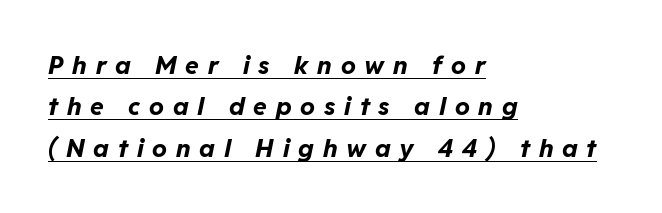
Q: Is the text bold? A: Yes.
Q: Is the text italic (slanted)? A: Yes, it leans right by about 11 degrees.
Q: Is the text underlined? A: Yes.
Q: How is the paragraph aligned? A: Left-aligned.
Q: Is the spacing between letters normal or unusually wide? A: Unusually wide.
Q: Is the spacing between lines tight, normal or loose? A: Normal.
